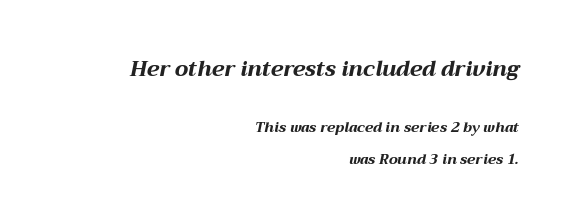
Q: Is the text bold? A: Yes.
Q: Is the text italic (slanted)? A: Yes, it leans right by about 12 degrees.
Q: Is the text underlined? A: No.
Q: How is the paragraph aligned? A: Right-aligned.
Q: Is the spacing between letters normal or unusually wide? A: Normal.
Q: Is the spacing between lines tight, normal or loose? A: Loose.
Q: Which block of text is set in a larger size, the first (top) or the second (bottom)? A: The first (top) one.
